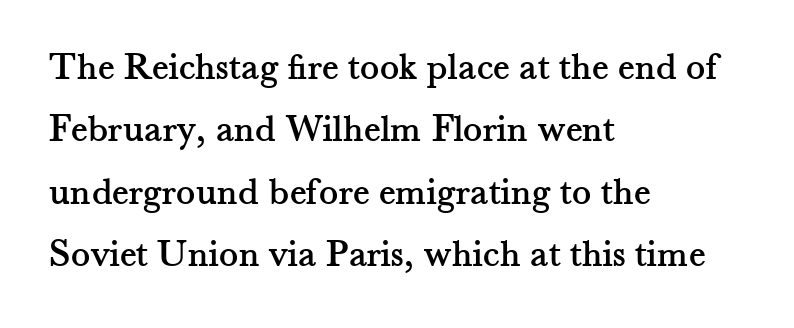
Font category for this specimen: serif. The font's upright variant was chosen for this text. Does the copy run flush right? No — it runs flush left. Here the designer chose a conventional face with non-uniform glyph widths. The horizontal fit of the characters is conventional and even. Quick note: underline off.
